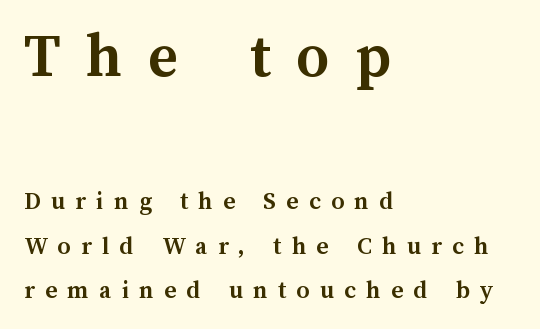
The image shows 65 px semibold type, upright; set left-aligned, line spacing 1.72x, unusually wide letter spacing (+0.39 em), not underlined; the first (top) block is 2.5x larger; medium stroke contrast and a medium x-height.
